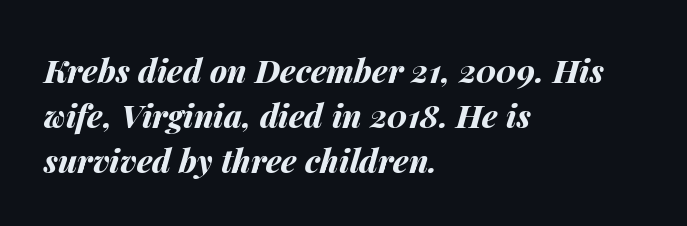
The image shows 32 px bold type, italic (leaning right); set left-aligned, normal line spacing (1.41x), normal letter spacing, not underlined; medium stroke contrast and a medium x-height.
